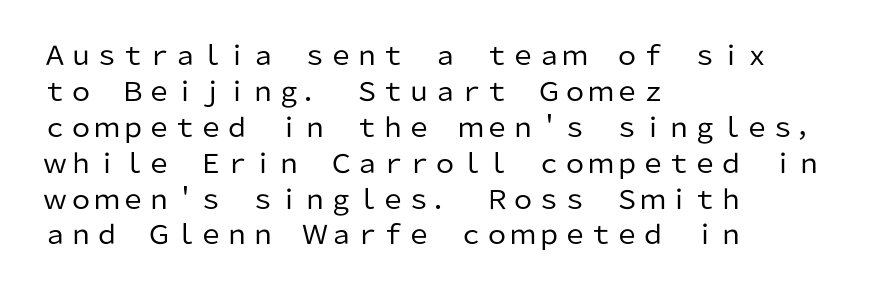
The characters are drawn with everyday or finer stroke widths. Line beginnings align vertically; line endings do not. Rule under the text: the space is simply empty. Words appear dense and cohesive because spacing is normal. Whoever set this chose a conventional vertical rhythm. Rendered with straight, roman letterforms.
